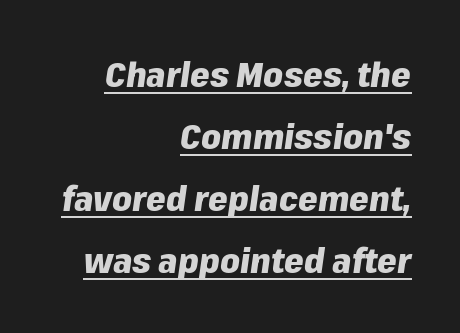
Which margin do the lines hug? The right one — the left edge is uneven. Do the characters align in a grid? No, the font is proportional. The sample's only ornament is a line tracing under the words. Characters follow at the spacing the type designer built in.
